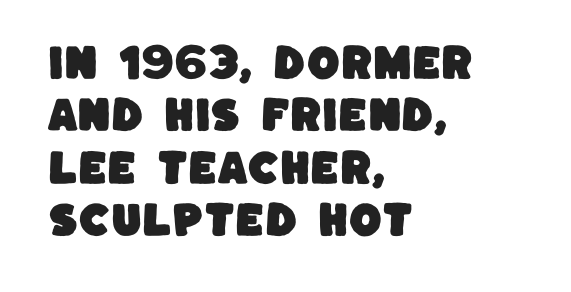
Default kerning and tracking; the words read as compact shapes. The gap between lines stays unmarked. A normal amount of white space separates one row of letters from the next. Note the varied advance widths — an 'i' is clearly narrower than an 'm'. Check where the strokes stop: nothing finishes them off — pure sans.
